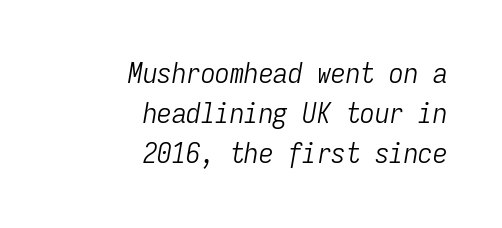
The image shows 29 px light, condensed type, italic (leaning right), monospaced; set right-aligned, normal line spacing (1.38x), normal letter spacing, not underlined; low stroke contrast and a medium x-height.
